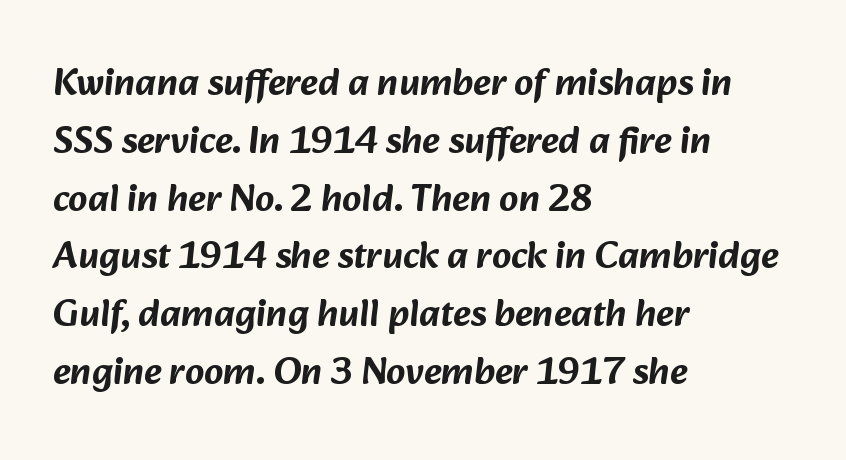
{"serif": "no", "width": "normal", "stroke_contrast": "low", "x_height": "medium", "monospaced": "no", "underline": "no", "align": "left", "line_spacing": "normal", "line_spacing_ratio": 1.52, "letter_spacing": "normal", "letter_spacing_em": 0.0, "glyph_px": 38}
